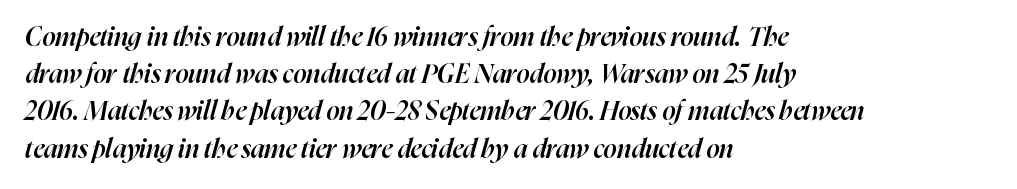
The image shows 26 px text type, italic (leaning right); set left-aligned, normal line spacing (1.43x), normal letter spacing, not underlined.
